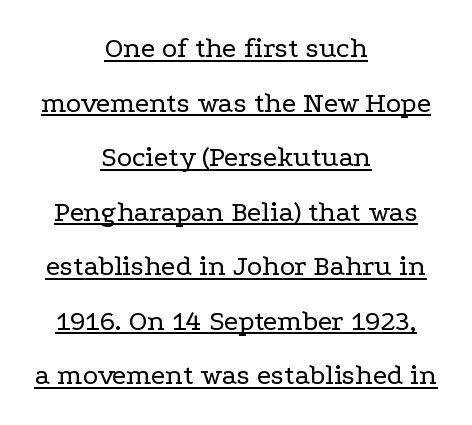
Casual observation: everything's sitting right in the middle. Note the varied advance widths — an 'i' is clearly narrower than an 'm'. On a weight scale, this lands at 450 or below. You can tell it's not italic because the verticals are truly vertical. Look at the tracking — it's just the regular setting, nothing added.
